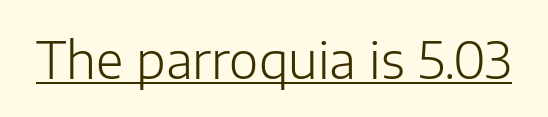
Q: Is the text bold? A: No.
Q: Is the text italic (slanted)? A: No, it is upright.
Q: Is the typeface a serif or a sans-serif typeface? A: Sans-serif.
Q: Is the text underlined? A: Yes.
Q: Is the spacing between letters normal or unusually wide? A: Normal.
Q: Width (condensed, normal, or wide)? A: Normal.
Q: Stroke contrast? A: Low.
Q: x-height? A: Medium.
Q: Monospaced? A: No.
